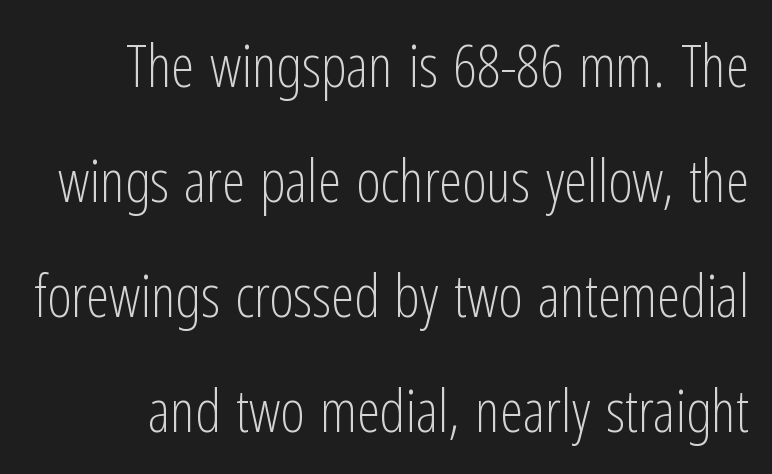
Vertically, the passage feels expansive, rows floating well apart. Ascenders rise straight up at ninety degrees. Letters have the restrained weight of plain body copy at most. Glyph-to-glyph distance matches everyday printed text. Each letter keeps its own natural width here, so spacing adapts to shape.
